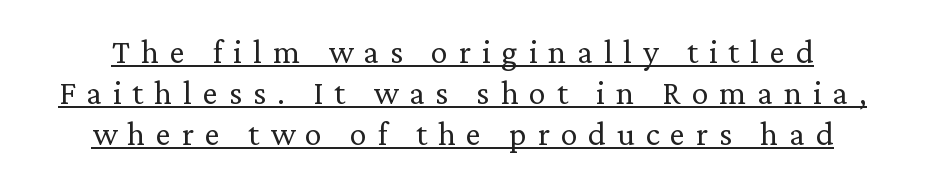
{"serif": "yes", "italic": "no", "bold": "no", "weight": "light", "width": "normal", "stroke_contrast": "low", "x_height": "medium", "monospaced": "no", "underline": "yes", "align": "center", "line_spacing": "tight", "line_spacing_ratio": 0.98, "letter_spacing": "wide", "letter_spacing_em": 0.26, "glyph_px": 42}
